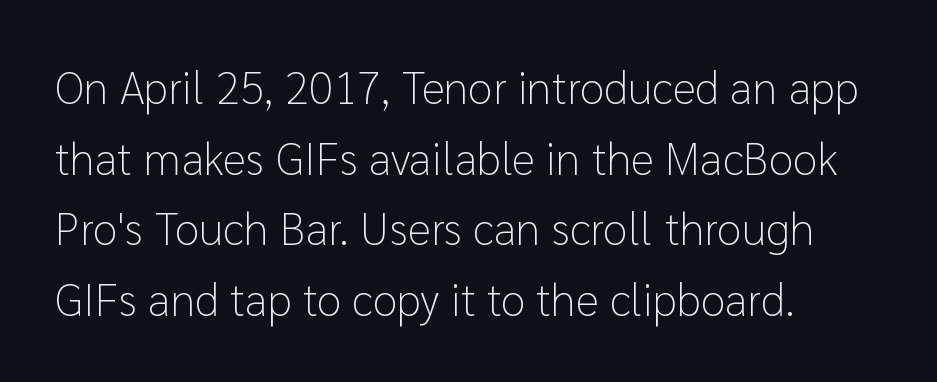
{"serif": "no", "italic": "no", "bold": "no", "weight": "light", "width": "normal", "stroke_contrast": "low", "x_height": "medium", "monospaced": "no", "underline": "no", "align": "left", "line_spacing": "normal", "line_spacing_ratio": 1.57, "letter_spacing": "normal", "letter_spacing_em": 0.0, "glyph_px": 45}
